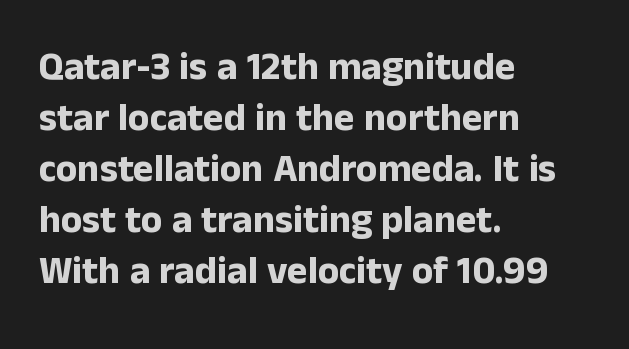
Which margin do the lines hug? The left one — the right edge is uneven. Varying glyph widths throughout — classic text-font behaviour. The specimen omits any rule beneath the text block's lines. Notice how descenders clear the ascenders below comfortably — that's standard leading.
